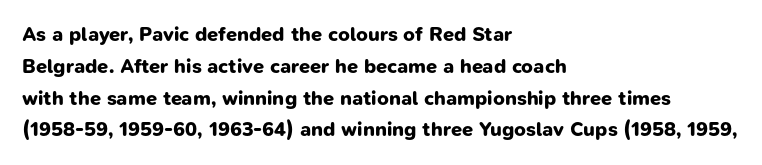
Students, this is bold: see how much ink each stroke carries. The letterforms sit shoulder to shoulder at normal distance. Does the copy run flush right? No — it runs flush left. Bare-footed words on every line.
